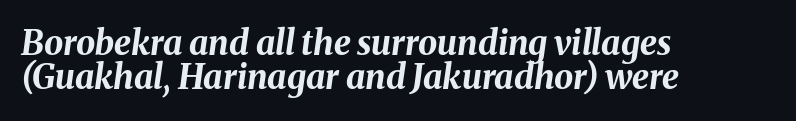
{"italic": "yes", "lean": "right", "slant_degrees": 8, "bold": "yes", "weight": "bold", "width": "normal", "stroke_contrast": "medium", "x_height": "medium", "monospaced": "no", "underline": "no", "align": "left", "line_spacing": "tight", "line_spacing_ratio": 1.01, "letter_spacing": "normal", "letter_spacing_em": 0.0, "glyph_px": 34}
